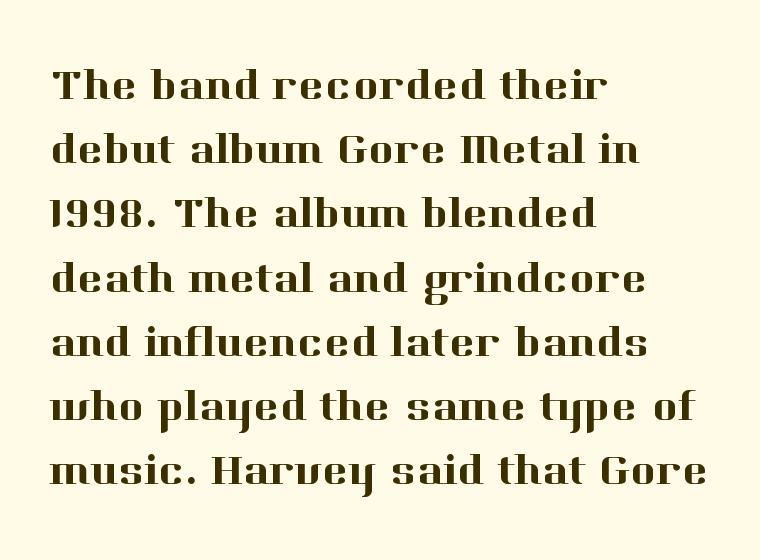
The letters advance in unequal steps, a hallmark of proportional type. The face used here is rendered with its standard letterfit. I'd call this a serif setting — the letters wear small feet. A roman cut, with each character standing at attention. Teacher's note: observe the even left margin — that is flush-left alignment.
